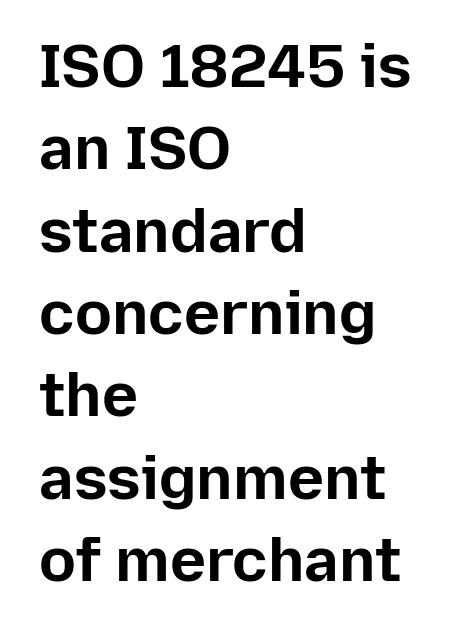
The image shows 61 px bold sans-serif type, upright; set left-aligned, normal line spacing (1.35x), normal letter spacing, not underlined; low stroke contrast and a medium x-height.
